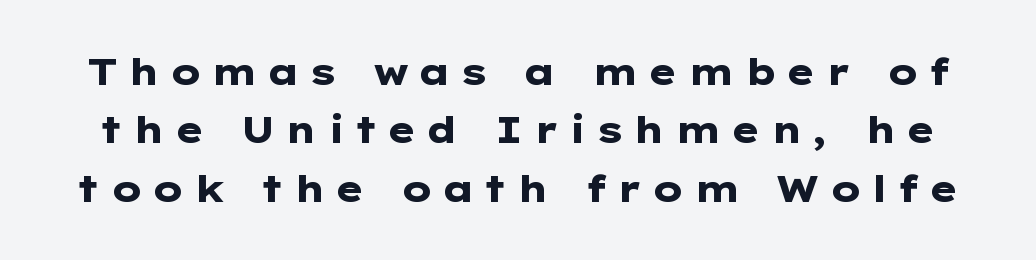
Q: Is the text bold? A: Yes.
Q: Is the text italic (slanted)? A: No, it is upright.
Q: Is the typeface a serif or a sans-serif typeface? A: Sans-serif.
Q: Is the text underlined? A: No.
Q: Is the spacing between letters normal or unusually wide? A: Unusually wide.
Q: Is the spacing between lines tight, normal or loose? A: Normal.
Q: Width (condensed, normal, or wide)? A: Wide.
Q: Stroke contrast? A: Low.
Q: x-height? A: Medium.
Q: Monospaced? A: No.
